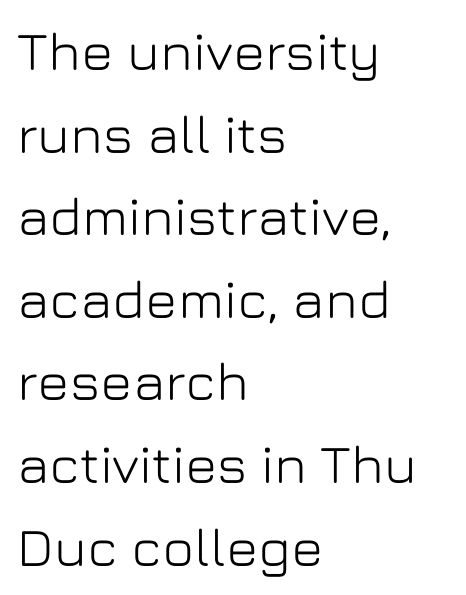
{"serif": "no", "italic": "no", "width": "normal", "stroke_contrast": "low", "x_height": "medium", "monospaced": "no", "underline": "no", "align": "left", "line_spacing": "normal", "line_spacing_ratio": 1.53, "letter_spacing": "normal", "letter_spacing_em": 0.0, "glyph_px": 54}
